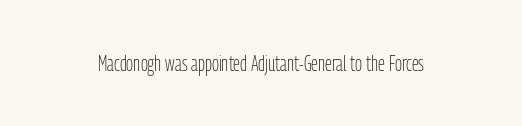
{"italic": "no", "bold": "no", "underline": "no", "letter_spacing": "normal", "letter_spacing_em": 0.0, "glyph_px": 21}
